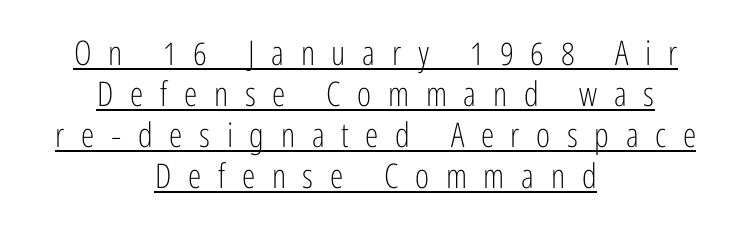
Q: Is the text bold? A: No.
Q: Is the text italic (slanted)? A: No, it is upright.
Q: Is the typeface a serif or a sans-serif typeface? A: Sans-serif.
Q: Is the text underlined? A: Yes.
Q: How is the paragraph aligned? A: Centered.
Q: Is the spacing between letters normal or unusually wide? A: Unusually wide.
Q: Width (condensed, normal, or wide)? A: Condensed.
Q: Stroke contrast? A: Low.
Q: x-height? A: Medium.
Q: Monospaced? A: No.
